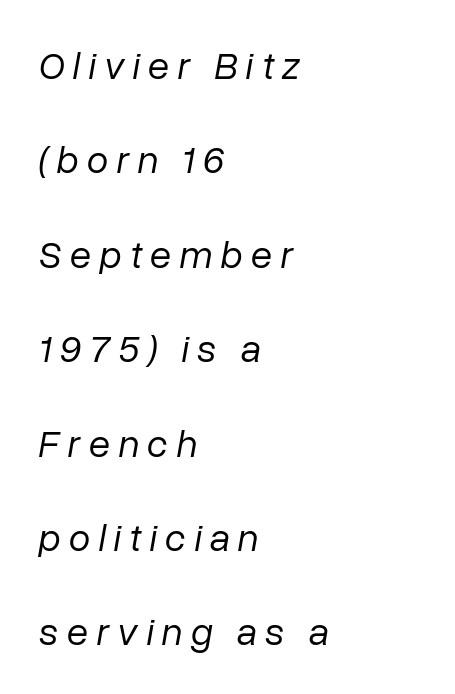
{"italic": "yes", "lean": "right", "slant_degrees": 10, "bold": "no", "weight": "regular", "width": "normal", "stroke_contrast": "low", "x_height": "medium", "monospaced": "no", "underline": "no", "align": "left", "line_spacing": "loose", "line_spacing_ratio": 2.42, "letter_spacing": "wide", "letter_spacing_em": 0.21, "glyph_px": 39}
